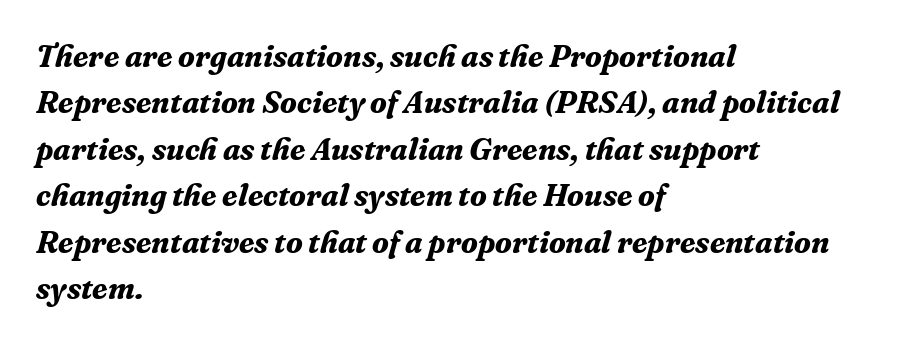
{"serif": "yes", "italic": "yes", "lean": "right", "slant_degrees": 16, "bold": "yes", "weight": "bold", "width": "normal", "stroke_contrast": "medium", "x_height": "medium", "monospaced": "no", "underline": "no", "align": "left", "line_spacing": "normal", "line_spacing_ratio": 1.5, "letter_spacing": "normal", "letter_spacing_em": 0.0, "glyph_px": 31}
